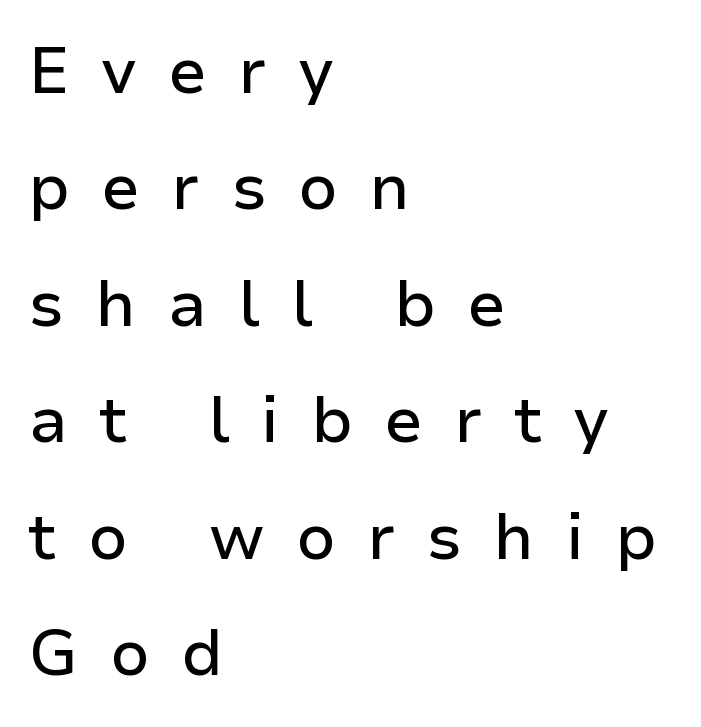
{"serif": "no", "italic": "no", "width": "normal", "stroke_contrast": "low", "x_height": "medium", "monospaced": "no", "underline": "no", "align": "left", "line_spacing_ratio": 1.82, "letter_spacing": "wide", "letter_spacing_em": 0.49, "glyph_px": 64}
